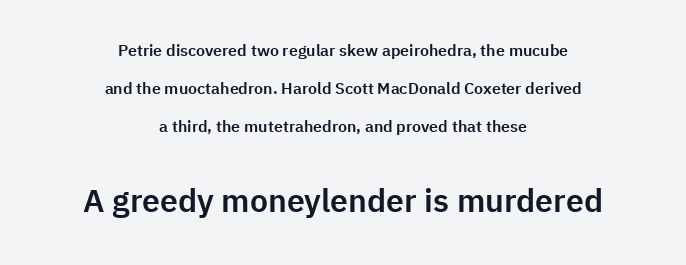
Q: Is the text italic (slanted)? A: No, it is upright.
Q: Is the typeface a serif or a sans-serif typeface? A: Sans-serif.
Q: Is the text underlined? A: No.
Q: How is the paragraph aligned? A: Centered.
Q: Is the spacing between letters normal or unusually wide? A: Normal.
Q: Is the spacing between lines tight, normal or loose? A: Loose.
Q: Which block of text is set in a larger size, the first (top) or the second (bottom)? A: The second (bottom) one.
Q: Width (condensed, normal, or wide)? A: Normal.
Q: Stroke contrast? A: Low.
Q: x-height? A: Medium.
Q: Monospaced? A: No.
